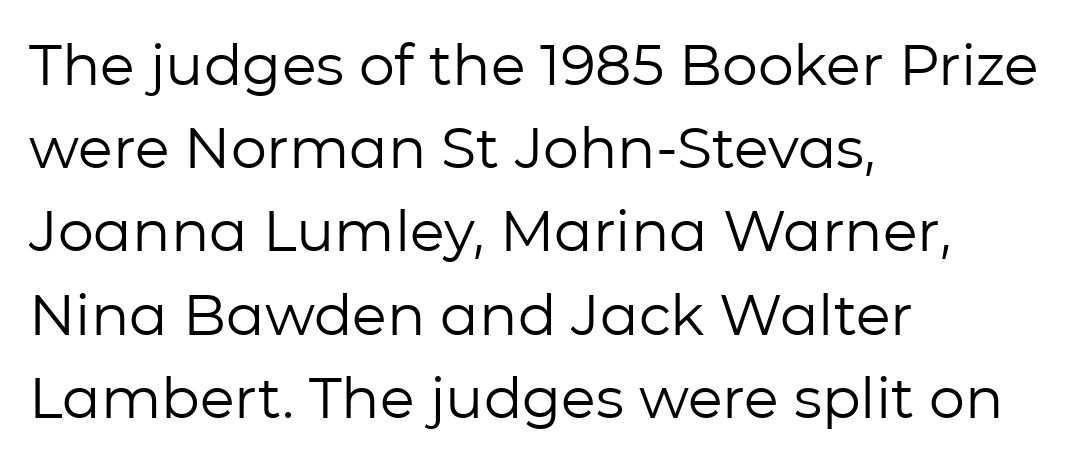
The image shows 57 px regular-weight sans-serif type, upright; set left-aligned, normal line spacing (1.46x), normal letter spacing, not underlined; low stroke contrast and a medium x-height.
